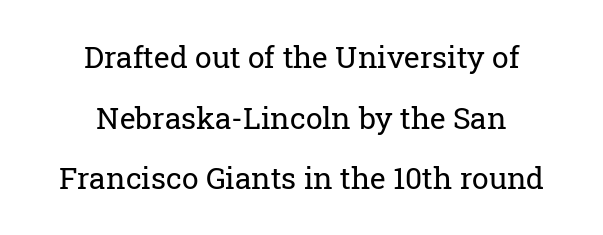
{"serif": "yes", "italic": "no", "bold": "no", "weight": "regular", "width": "normal", "stroke_contrast": "low", "x_height": "medium", "monospaced": "no", "underline": "no", "align": "center", "line_spacing": "loose", "line_spacing_ratio": 2.02, "letter_spacing": "normal", "letter_spacing_em": 0.0, "glyph_px": 30}
